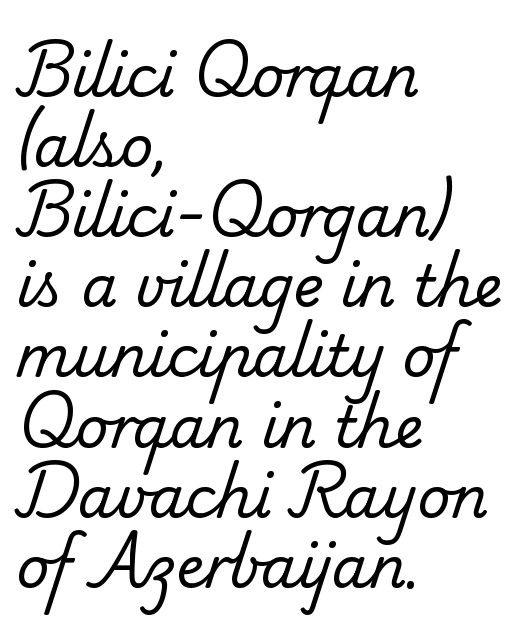
The image shows 57 px regular-weight serif type; set left-aligned, line spacing 1.23x, normal letter spacing, not underlined; low stroke contrast and a small x-height.
